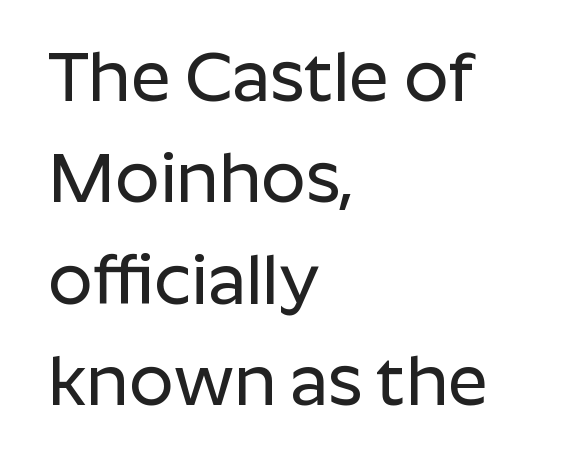
{"serif": "no", "italic": "no", "width": "normal", "stroke_contrast": "low", "x_height": "medium", "monospaced": "no", "underline": "no", "align": "left", "line_spacing": "normal", "line_spacing_ratio": 1.45, "letter_spacing": "normal", "letter_spacing_em": 0.0, "glyph_px": 70}
